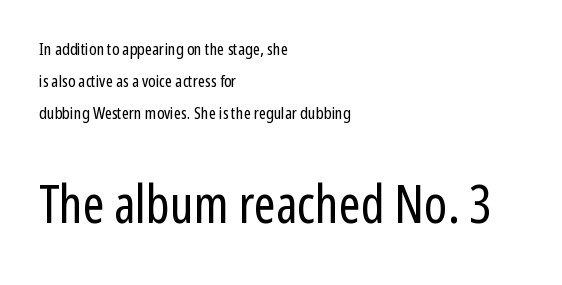
The image shows 52 px regular-weight, condensed sans-serif type, upright; set left-aligned, line spacing 1.88x, normal letter spacing, not underlined; the second (bottom) block is 3.06x larger; low stroke contrast and a medium x-height.
